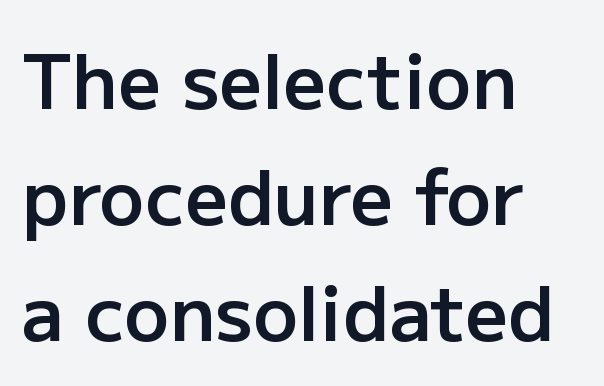
The image shows 75 px semibold sans-serif type, upright; set left-aligned, normal line spacing (1.55x), normal letter spacing, not underlined; low stroke contrast and a medium x-height.
